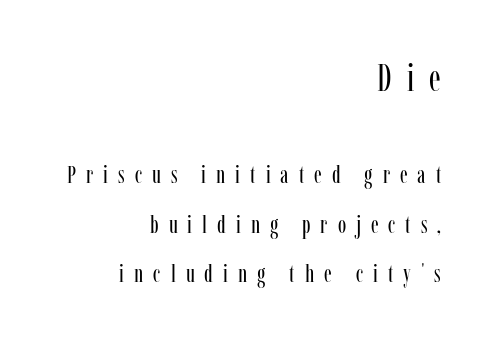
{"serif": "yes", "italic": "no", "bold": "no", "weight": "regular", "width": "condensed", "stroke_contrast": "low", "x_height": "medium", "monospaced": "no", "underline": "no", "align": "right", "line_spacing": "loose", "line_spacing_ratio": 1.97, "letter_spacing": "wide", "letter_spacing_em": 0.4, "larger_block": "first", "size_ratio": 1.52, "glyph_px": 38}
